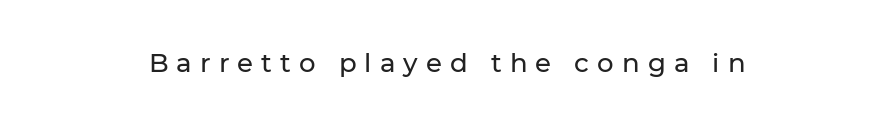
{"italic": "no", "underline": "no", "align": "center", "letter_spacing": "wide", "letter_spacing_em": 0.31, "glyph_px": 26}
